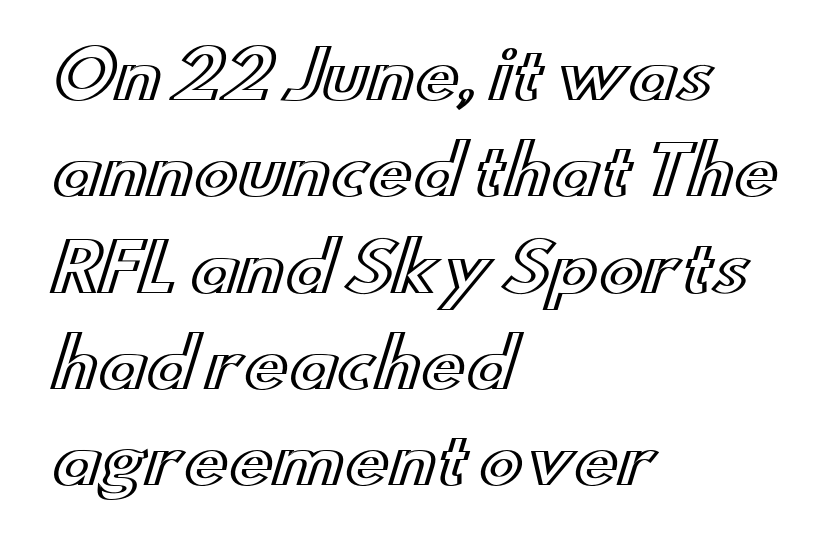
{"width": "wide", "x_height": "small", "monospaced": "no", "underline": "no", "align": "left", "line_spacing": "normal", "line_spacing_ratio": 1.46, "letter_spacing": "normal", "letter_spacing_em": 0.0, "glyph_px": 66}
